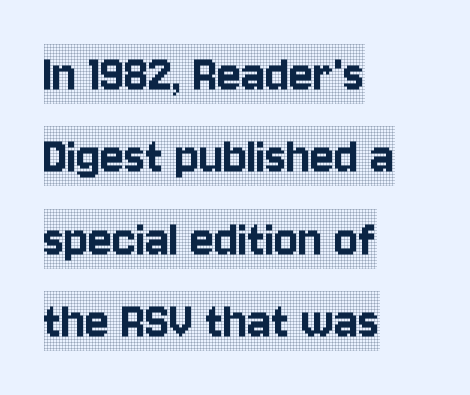
The image shows 56 px condensed serif type, upright; set left-aligned, normal line spacing (1.47x), normal letter spacing, not underlined; a large x-height.
